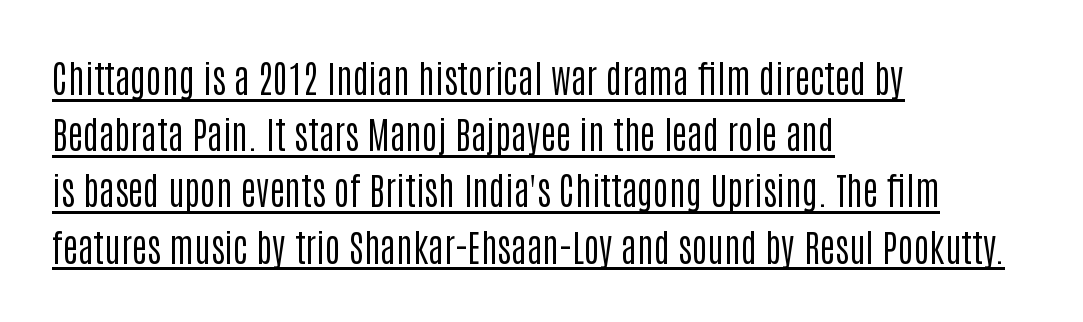
Q: Is the text bold? A: No.
Q: Is the text italic (slanted)? A: No, it is upright.
Q: Is the typeface a serif or a sans-serif typeface? A: Sans-serif.
Q: Is the text underlined? A: Yes.
Q: How is the paragraph aligned? A: Left-aligned.
Q: Is the spacing between letters normal or unusually wide? A: Normal.
Q: Is the spacing between lines tight, normal or loose? A: Normal.
Q: Width (condensed, normal, or wide)? A: Condensed.
Q: Stroke contrast? A: Low.
Q: x-height? A: Large.
Q: Monospaced? A: No.
